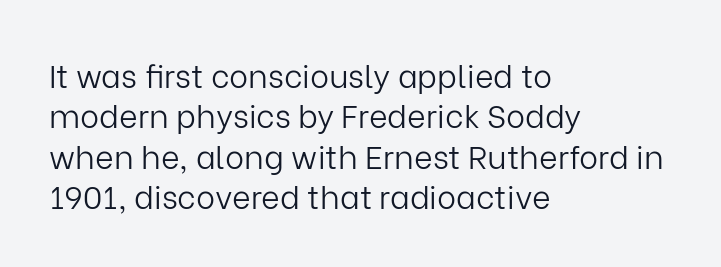
The image shows 32 px light sans-serif type, upright; set left-aligned, normal line spacing (1.26x), normal letter spacing, not underlined; low stroke contrast and a medium x-height.
